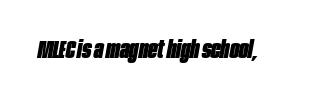
{"italic": "yes", "lean": "right", "slant_degrees": 10, "bold": "yes", "underline": "no", "letter_spacing": "normal", "letter_spacing_em": 0.0, "glyph_px": 25}
